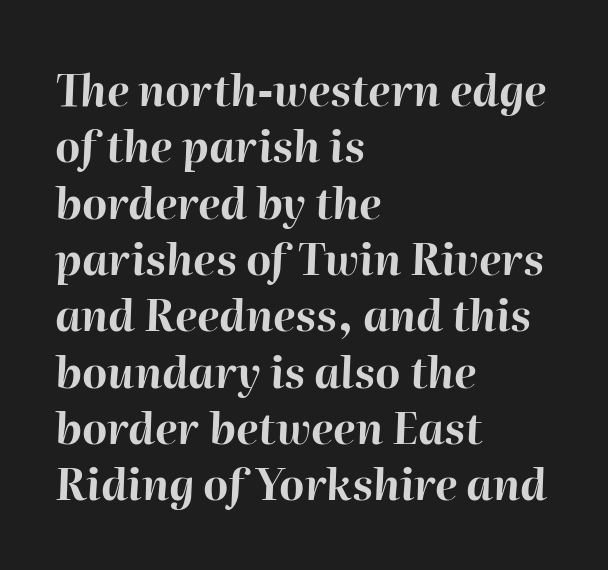
{"italic": "yes", "lean": "right", "slant_degrees": 2, "bold": "yes", "weight": "bold", "width": "normal", "stroke_contrast": "high", "x_height": "medium", "monospaced": "no", "underline": "no", "align": "left", "line_spacing": "normal", "line_spacing_ratio": 1.31, "letter_spacing": "normal", "letter_spacing_em": 0.0, "glyph_px": 43}
